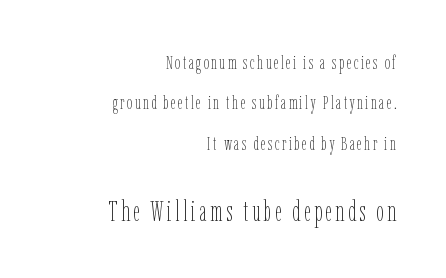
Underlining? Definitely not there. Looks like regular typesetting: each glyph gets only the width it needs. In terms of leading, this rendering errs on the spacious side. All the whitespace from short lines collects on the left. This is roman type, the default non-slanted kind. Heft: none added — not bold.
